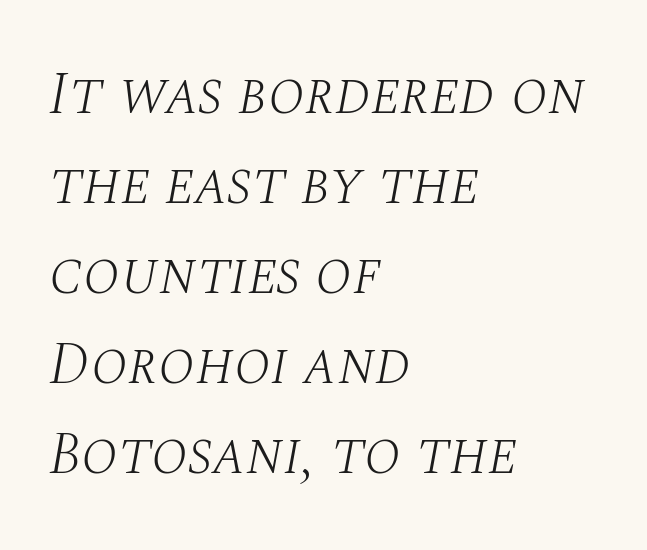
{"serif": "yes", "italic": "yes", "lean": "right", "slant_degrees": 10, "bold": "no", "weight": "light", "width": "normal", "stroke_contrast": "medium", "x_height": "large", "monospaced": "no", "underline": "no", "align": "left", "line_spacing": "normal", "line_spacing_ratio": 1.5, "letter_spacing": "normal", "letter_spacing_em": 0.0, "glyph_px": 60}
